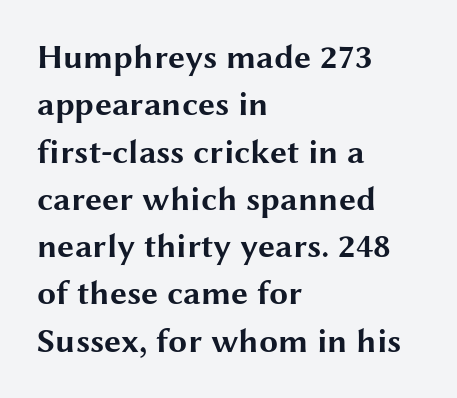
Compared with typical body copy, the letter spacing here is the same. This sample uses an upright cut, with every glyph sitting square on the baseline. A typesetter would call this leading conventional body-copy spacing. The text block is weighted toward the left margin, trailing off unevenly rightward. Classification — sans serif.
